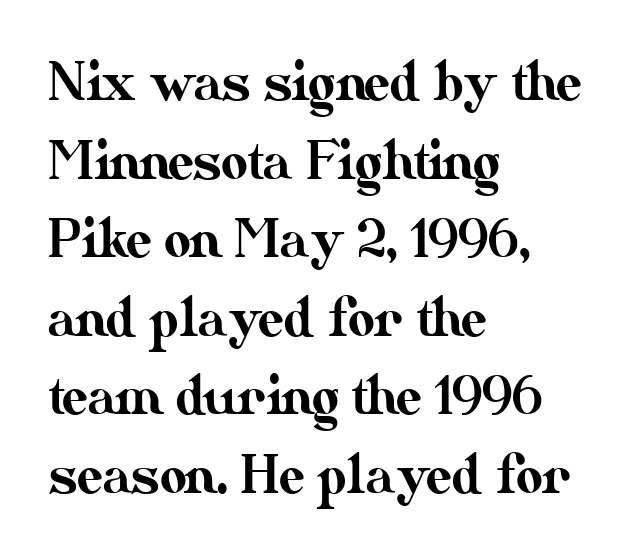
Nobody touched the tracking dial on this one. If you drew a line through each stem, it would be perfectly vertical. In terms of leading, this rendering sits right in the middle. Notice how the passage keeps a crisp vertical edge on the left only.
